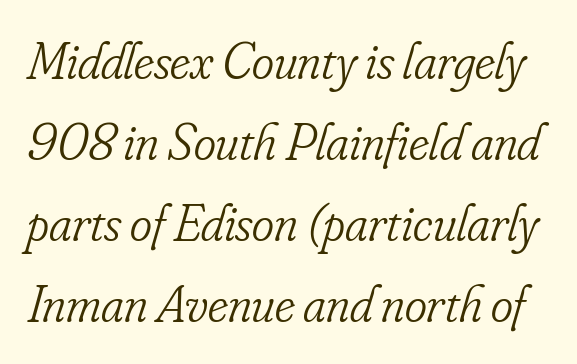
The font's italic variant was chosen for this text. In terms of leading, this rendering sits right in the middle. No extra ink here — the face is not bold. Beneath every word, the page is bare. These lines are rendered in a variable-pitch font.
